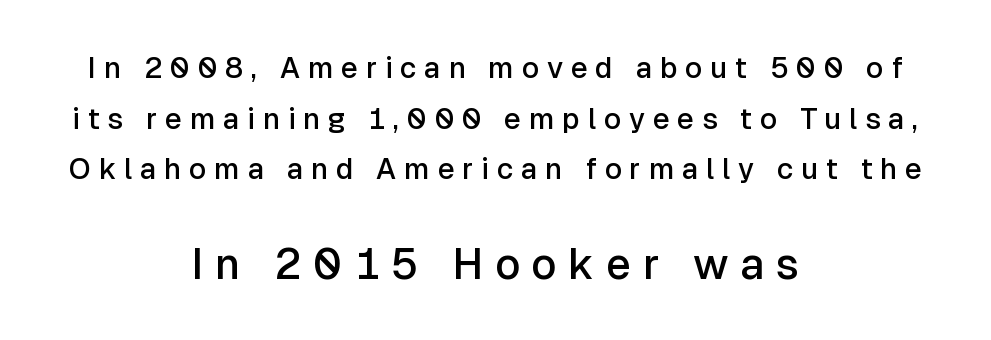
Q: Is the text bold? A: Semi-bold.
Q: Is the text italic (slanted)? A: No, it is upright.
Q: Is the typeface a serif or a sans-serif typeface? A: Sans-serif.
Q: Is the text underlined? A: No.
Q: How is the paragraph aligned? A: Centered.
Q: Is the spacing between letters normal or unusually wide? A: Unusually wide.
Q: Which block of text is set in a larger size, the first (top) or the second (bottom)? A: The second (bottom) one.
Q: Width (condensed, normal, or wide)? A: Normal.
Q: Stroke contrast? A: Low.
Q: x-height? A: Medium.
Q: Monospaced? A: No.
